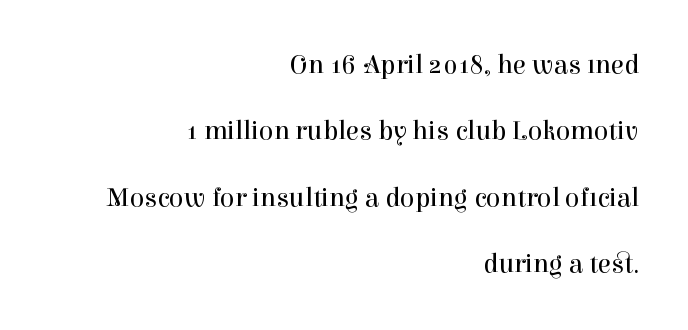
The image shows 27 px text type, upright; set right-aligned, loose line spacing (2.46x), normal letter spacing, not underlined.
